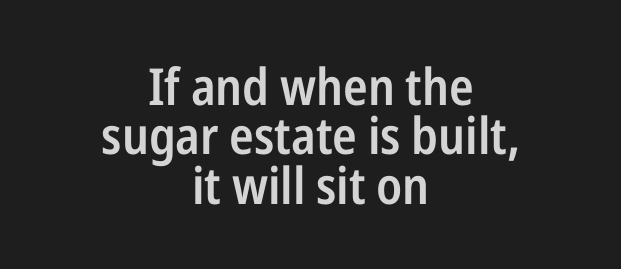
The image shows 51 px semibold, condensed sans-serif type, upright; set centered, tight line spacing (0.97x), normal letter spacing, not underlined; low stroke contrast and a medium x-height.
